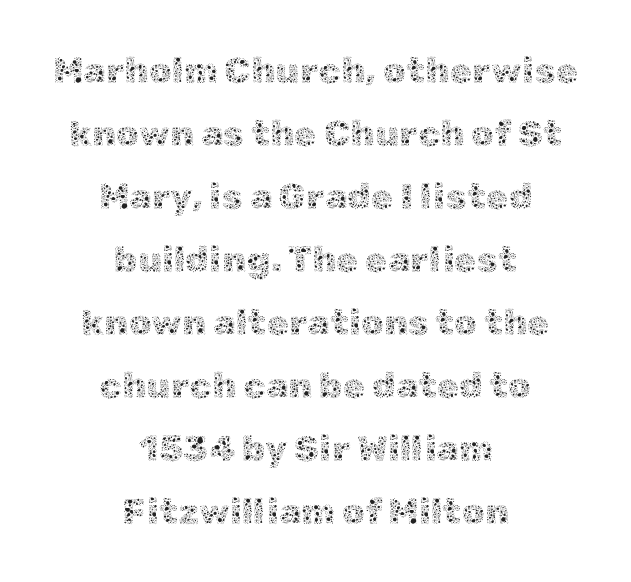
The image shows 36 px thin type, upright; set centered, line spacing 1.75x, normal letter spacing, not underlined; a medium x-height.
